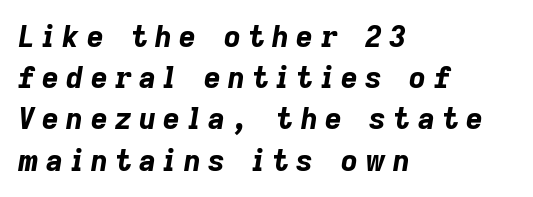
Q: Is the text bold? A: Yes.
Q: Is the text italic (slanted)? A: Yes, it leans right by about 9 degrees.
Q: Is the text underlined? A: No.
Q: How is the paragraph aligned? A: Left-aligned.
Q: Is the spacing between letters normal or unusually wide? A: Unusually wide.
Q: Is the spacing between lines tight, normal or loose? A: Normal.
Q: Width (condensed, normal, or wide)? A: Normal.
Q: Stroke contrast? A: Low.
Q: x-height? A: Medium.
Q: Monospaced? A: No.
